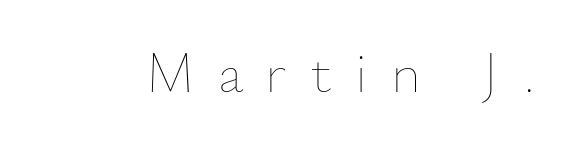
The face used here is rendered with a markedly widened letterfit. Character widths vary here, with narrow letters taking less room than wide ones. Clear beneath every line of the passage. The lettering stays uniformly vertical, giving the passage a roman look. These glyphs show unthickened strokes, regular width or finer.
